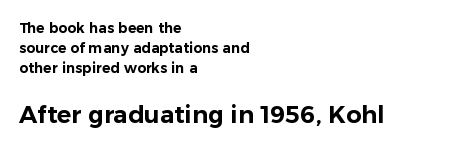
Rendered with straight, roman letterforms. Caption: upper text group reduced, lower text group enlarged. The line texture is even and compact thanks to regular tracking. Each line starts at the same left margin while the right side varies.
